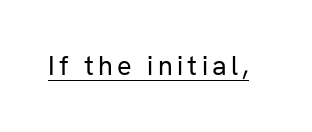
Q: Is the text bold? A: No.
Q: Is the text italic (slanted)? A: No, it is upright.
Q: Is the text underlined? A: Yes.
